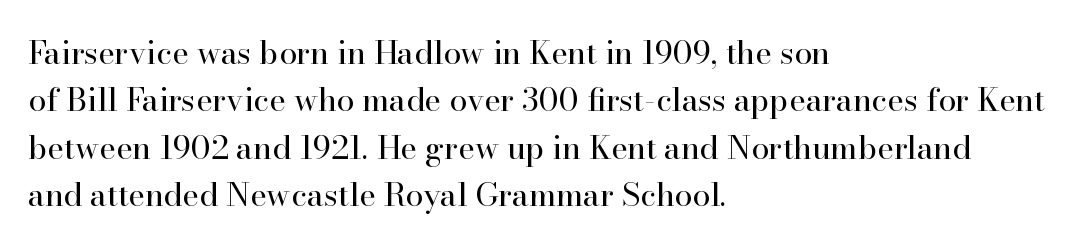
The image shows 32 px regular-weight serif type, upright; set left-aligned, normal line spacing (1.48x), normal letter spacing, not underlined; high stroke contrast and a small x-height.
